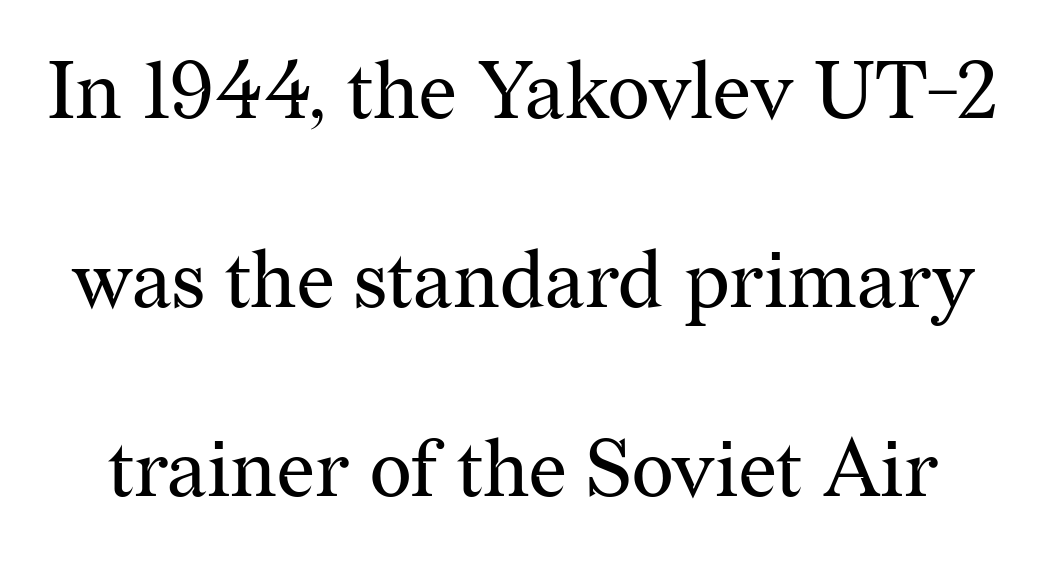
The image shows 80 px regular-weight serif type, upright; set loose line spacing (2.36x), normal letter spacing, not underlined; medium stroke contrast and a medium x-height.
